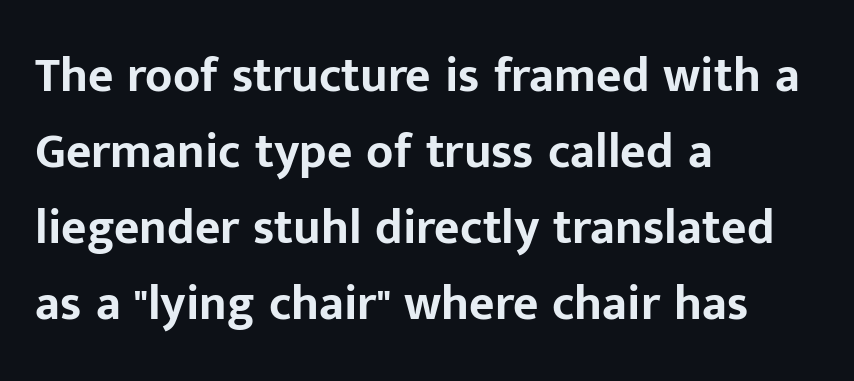
The rendering keeps characters at their native spacing. The type sits square on the baseline with zero lean. Compared with an ordinary text face, these strokes are far heavier — a full bold. A typesetter would label this face a sans.
